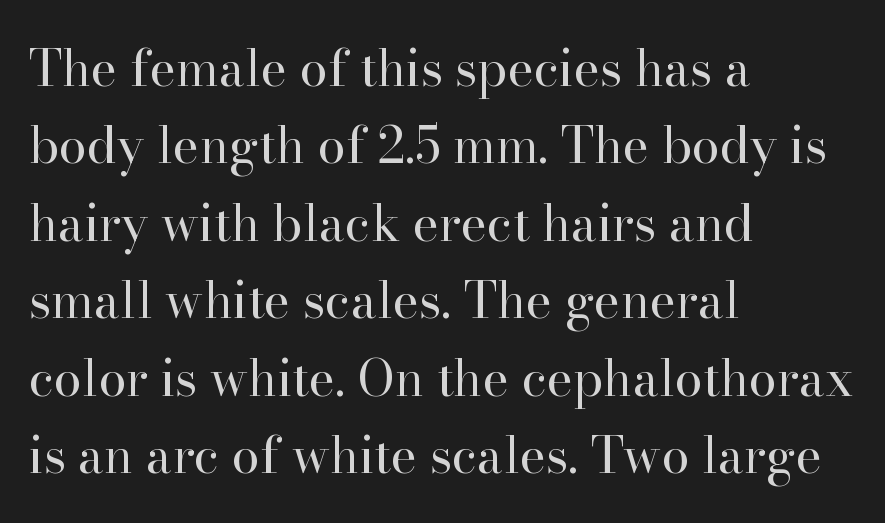
{"serif": "yes", "italic": "no", "bold": "no", "weight": "regular", "width": "normal", "stroke_contrast": "high", "x_height": "small", "monospaced": "no", "underline": "no", "align": "left", "line_spacing": "normal", "line_spacing_ratio": 1.55, "letter_spacing": "normal", "letter_spacing_em": 0.0, "glyph_px": 50}
